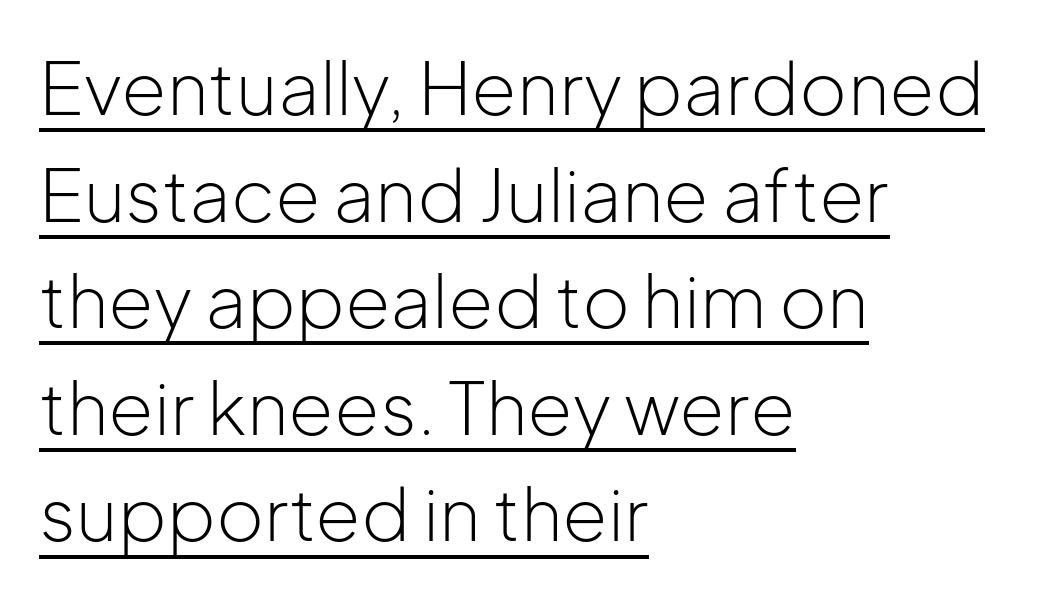
The image shows 73 px light sans-serif type, upright; set left-aligned, normal line spacing (1.46x), normal letter spacing, underlined; low stroke contrast and a medium x-height.
